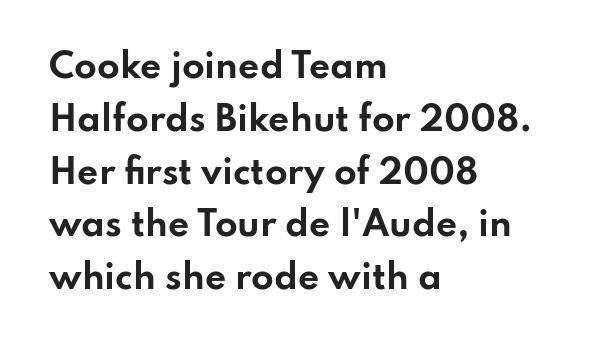
The image shows 33 px bold, wide sans-serif type, upright; set left-aligned, normal line spacing (1.6x), normal letter spacing, not underlined; low stroke contrast and a small x-height.
